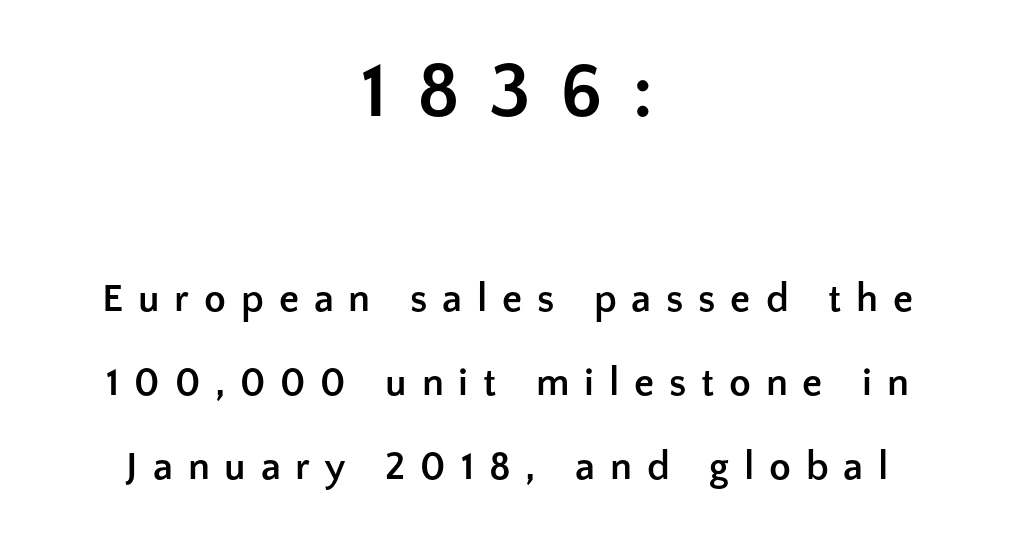
Q: Is the text bold? A: Yes.
Q: Is the text italic (slanted)? A: No, it is upright.
Q: Is the typeface a serif or a sans-serif typeface? A: Sans-serif.
Q: Is the text underlined? A: No.
Q: How is the paragraph aligned? A: Centered.
Q: Is the spacing between letters normal or unusually wide? A: Unusually wide.
Q: Is the spacing between lines tight, normal or loose? A: Loose.
Q: Which block of text is set in a larger size, the first (top) or the second (bottom)? A: The first (top) one.
Q: Width (condensed, normal, or wide)? A: Normal.
Q: Stroke contrast? A: Low.
Q: x-height? A: Medium.
Q: Monospaced? A: No.
